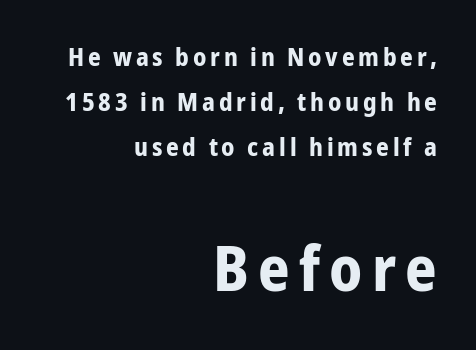
Q: Is the text bold? A: Yes.
Q: Is the text italic (slanted)? A: No, it is upright.
Q: Is the typeface a serif or a sans-serif typeface? A: Sans-serif.
Q: Is the text underlined? A: No.
Q: How is the paragraph aligned? A: Right-aligned.
Q: Which block of text is set in a larger size, the first (top) or the second (bottom)? A: The second (bottom) one.
Q: Width (condensed, normal, or wide)? A: Condensed.
Q: Stroke contrast? A: Low.
Q: x-height? A: Medium.
Q: Monospaced? A: No.
